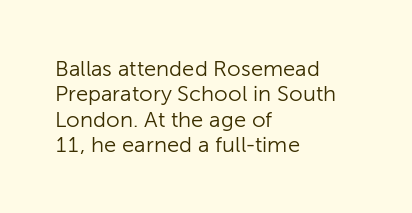
Does extra space separate the letters? No, they use regular spacing. This block would grow much taller if given ordinary leading; it's compressed now. Where is the straight margin? On the left. Stroke mass is kept to a normal reading level or below.
